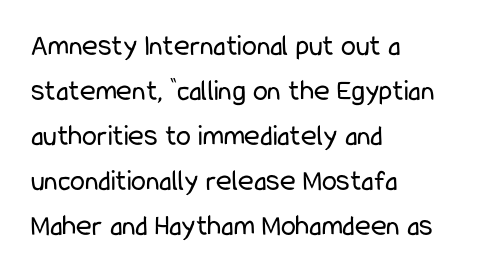
Anything drawn beneath the words? Only blank space. The font is comparable to plain body text, perhaps lighter. All the whitespace from short lines collects on the right. Does the lettering tilt? It doesn't — this is upright. The horizontal fit of the characters is conventional and even.
